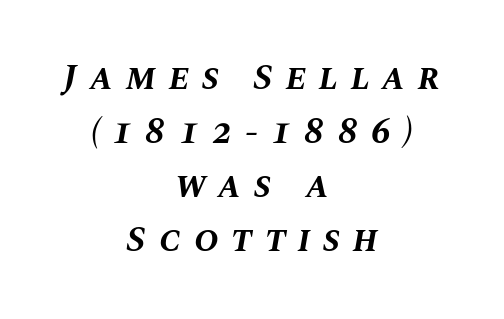
The image shows 37 px bold type, italic (leaning right); set centered, normal line spacing (1.46x), unusually wide letter spacing (+0.34 em), not underlined; medium stroke contrast and a large x-height.
